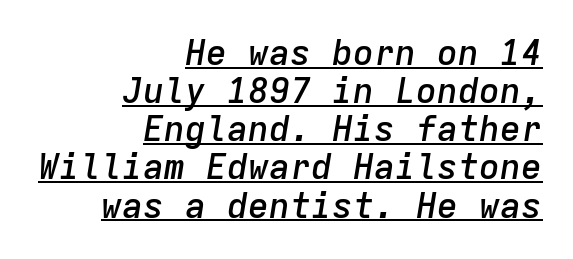
The image shows 35 px semibold type, italic (leaning right), monospaced; set right-aligned, tight line spacing (1.09x), normal letter spacing, underlined; low stroke contrast and a medium x-height.
